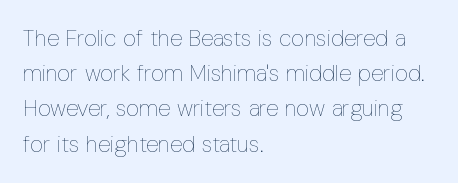
Q: Is the text bold? A: No.
Q: Is the text italic (slanted)? A: No, it is upright.
Q: Is the text underlined? A: No.
Q: How is the paragraph aligned? A: Left-aligned.
Q: Is the spacing between letters normal or unusually wide? A: Normal.
Q: Is the spacing between lines tight, normal or loose? A: Normal.
